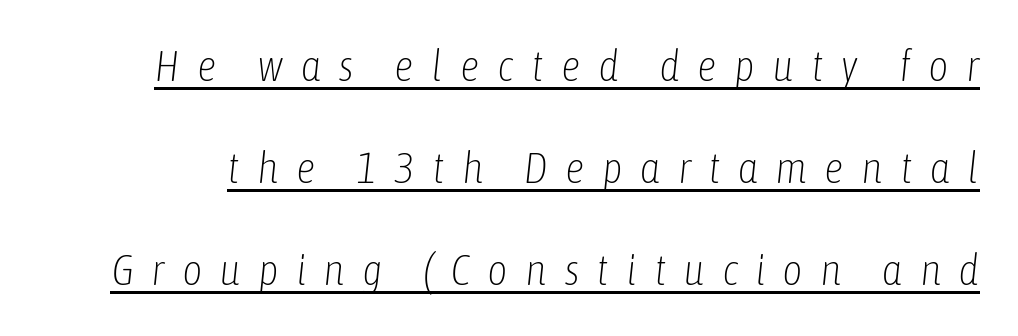
Style check: oblique. A continuous stroke trails under the words, as in a hyperlink. Look at the tracking — it's clearly loosened, letters drifting apart. No extra ink here — the face is not bold.
